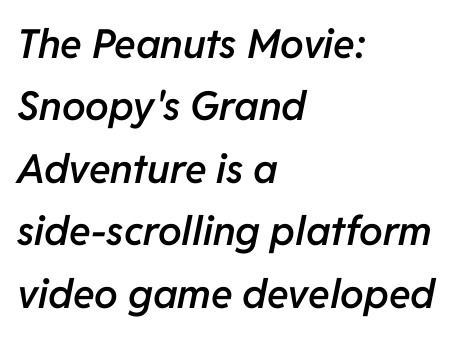
The image shows 40 px semibold type, italic (leaning right); set left-aligned, normal line spacing (1.56x), normal letter spacing, not underlined; low stroke contrast and a medium x-height.
